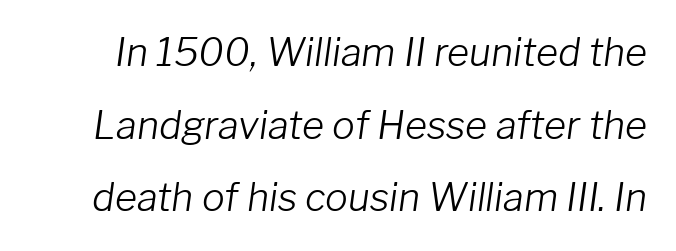
The image shows 38 px light type, italic (leaning right); set loose line spacing (1.91x), normal letter spacing, not underlined; low stroke contrast and a medium x-height.
